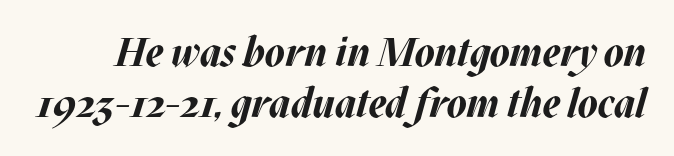
Q: Is the text bold? A: Yes.
Q: Is the text italic (slanted)? A: Yes, it leans right by about 17 degrees.
Q: Is the text underlined? A: No.
Q: Is the spacing between letters normal or unusually wide? A: Normal.
Q: Is the spacing between lines tight, normal or loose? A: Normal.
Q: Width (condensed, normal, or wide)? A: Normal.
Q: Stroke contrast? A: Medium.
Q: x-height? A: Large.
Q: Monospaced? A: No.
